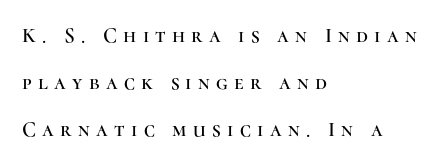
Descender tails drop into unmarked territory. How are the letters spaced? Widely, with obvious added tracking. Visually the block forms a straight wall on the left and a jagged coastline on the right. Posture: vertical. What's the leading like? Stretched, with rows far apart.
